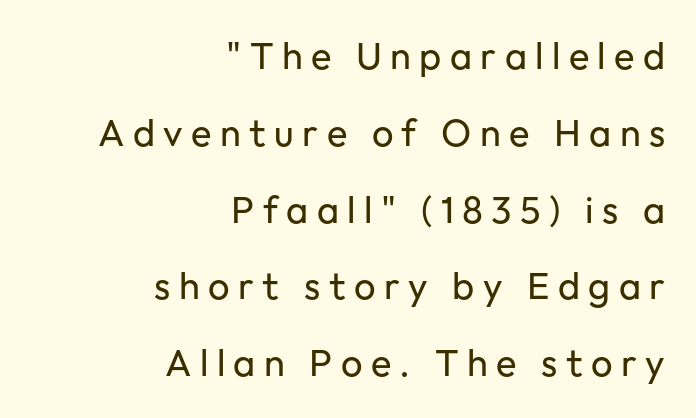
The image shows 38 px regular-weight sans-serif type, upright; set right-aligned, loose line spacing (2.02x), unusually wide letter spacing (+0.22 em), not underlined; low stroke contrast and a medium x-height.
